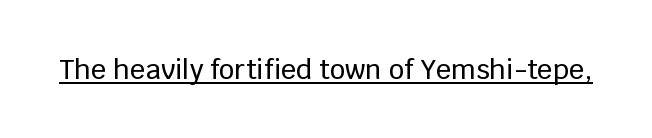
The image shows 27 px text type, upright; set normal letter spacing, underlined.
